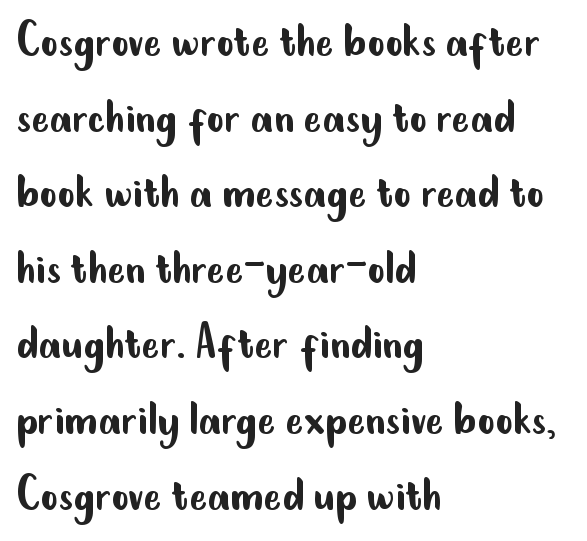
The image shows 54 px regular-weight, condensed sans-serif type, upright; set left-aligned, normal line spacing (1.4x), normal letter spacing, not underlined; low stroke contrast and a small x-height.
